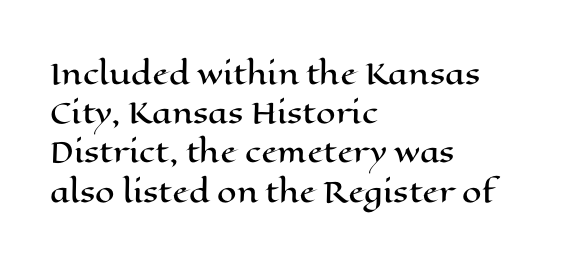
These lines are rendered in a variable-pitch font. All the whitespace from short lines collects on the right. The line-height multiplier appears to be the usual default. Clear beneath every line of the passage.
